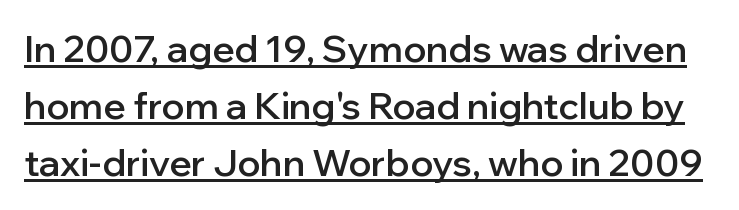
Q: Is the text bold? A: Semi-bold.
Q: Is the text italic (slanted)? A: No, it is upright.
Q: Is the typeface a serif or a sans-serif typeface? A: Sans-serif.
Q: Is the text underlined? A: Yes.
Q: Is the spacing between letters normal or unusually wide? A: Normal.
Q: Is the spacing between lines tight, normal or loose? A: Normal.
Q: Width (condensed, normal, or wide)? A: Normal.
Q: Stroke contrast? A: Low.
Q: x-height? A: Medium.
Q: Monospaced? A: No.
